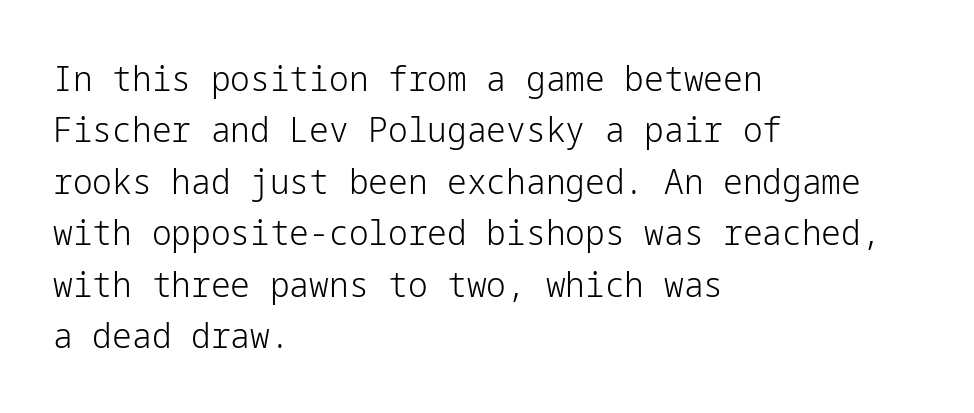
The image shows 35 px light sans-serif type, upright; set left-aligned, normal line spacing (1.47x), normal letter spacing, not underlined; low stroke contrast and a medium x-height.
